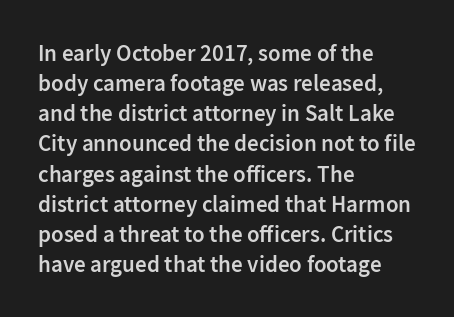
{"italic": "no", "bold": "semi", "underline": "no", "align": "left", "line_spacing": "normal", "line_spacing_ratio": 1.31, "letter_spacing": "normal", "letter_spacing_em": 0.0, "glyph_px": 23}
